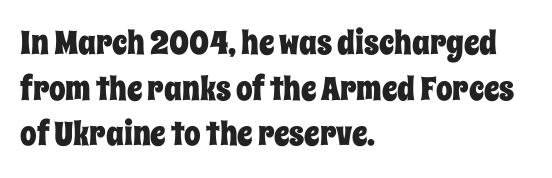
{"italic": "no", "width": "condensed", "stroke_contrast": "low", "x_height": "large", "monospaced": "no", "underline": "no", "align": "left", "line_spacing": "normal", "line_spacing_ratio": 1.38, "letter_spacing": "normal", "letter_spacing_em": 0.0, "glyph_px": 33}
